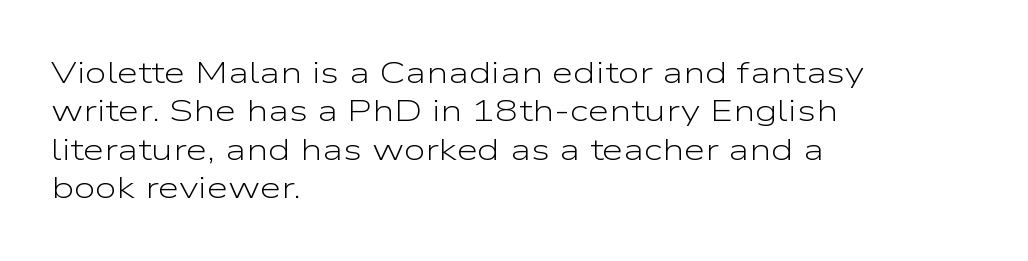
Students, note that the glyphs here touch the page at normal intervals. Look at the bottom of the vertical strokes: they stop flat, with no serifs. Horizontally, the lines are justified to the leading edge only. Stems and bowls with no extra thickness — not bold.
